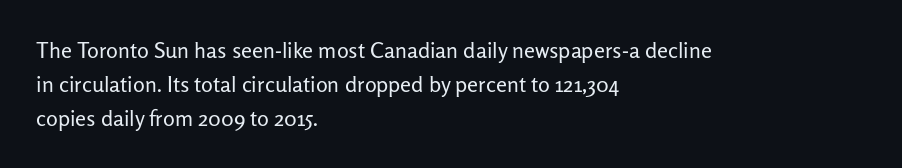
The image shows 22 px text type, upright; set left-aligned, normal line spacing (1.54x), normal letter spacing, not underlined.
